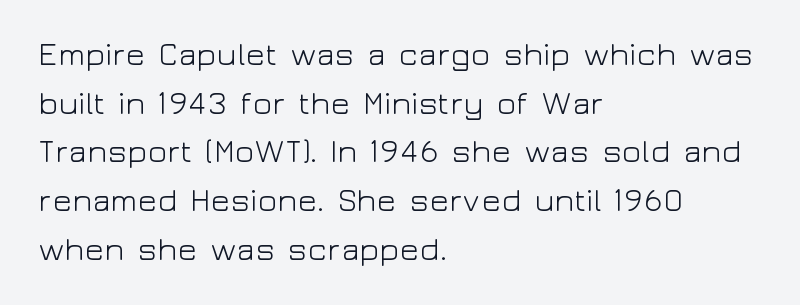
The image shows 32 px light, wide sans-serif type, upright; set left-aligned, normal line spacing (1.52x), normal letter spacing, not underlined; low stroke contrast and a medium x-height.
